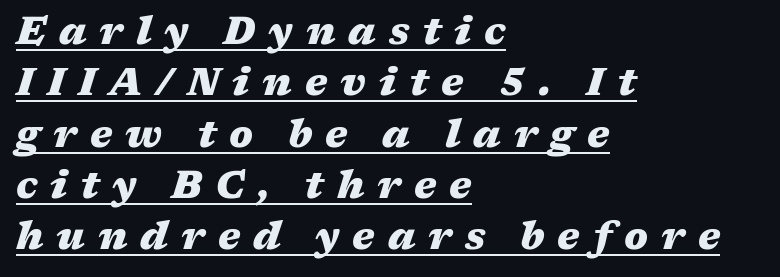
Q: Is the text bold? A: Yes.
Q: Is the text italic (slanted)? A: Yes, it leans right by about 17 degrees.
Q: Is the text underlined? A: Yes.
Q: How is the paragraph aligned? A: Left-aligned.
Q: Is the spacing between letters normal or unusually wide? A: Unusually wide.
Q: Is the spacing between lines tight, normal or loose? A: Normal.
Q: Width (condensed, normal, or wide)? A: Wide.
Q: Stroke contrast? A: Medium.
Q: x-height? A: Medium.
Q: Monospaced? A: No.
